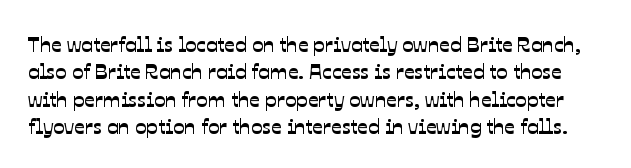
The image shows 21 px text type; set normal line spacing (1.3x), normal letter spacing, not underlined.
